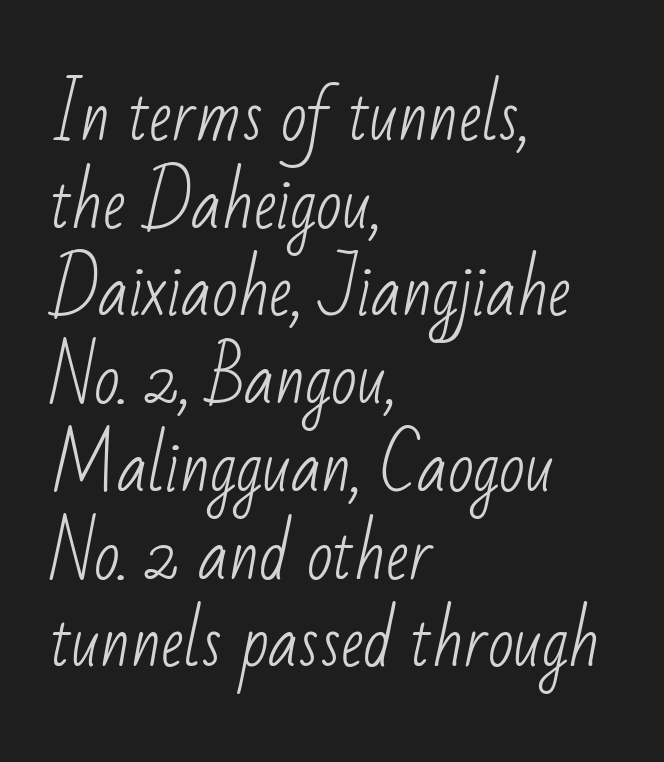
Q: Is the text bold? A: No.
Q: Is the typeface a serif or a sans-serif typeface? A: Sans-serif.
Q: Is the text underlined? A: No.
Q: How is the paragraph aligned? A: Left-aligned.
Q: Is the spacing between letters normal or unusually wide? A: Normal.
Q: Is the spacing between lines tight, normal or loose? A: Normal.
Q: Width (condensed, normal, or wide)? A: Condensed.
Q: Stroke contrast? A: Low.
Q: x-height? A: Small.
Q: Monospaced? A: No.
